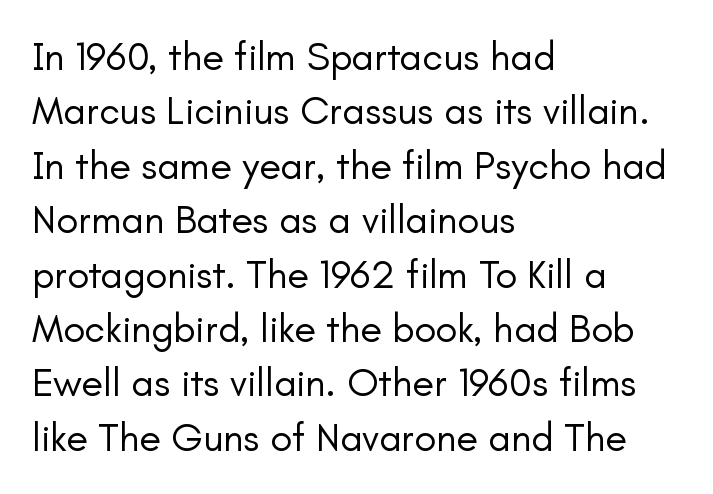
The image shows 40 px regular-weight sans-serif type, upright; set left-aligned, normal line spacing (1.36x), normal letter spacing, not underlined; low stroke contrast and a small x-height.
